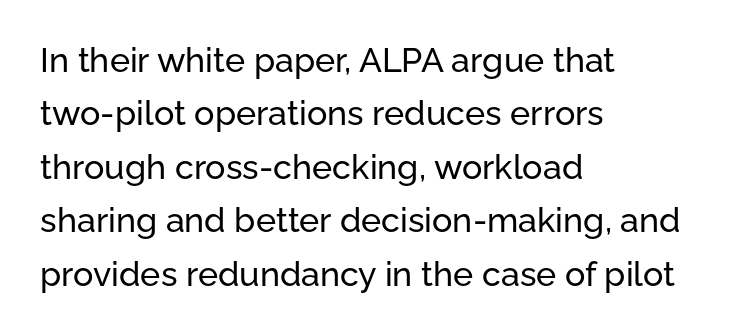
The image shows 34 px sans-serif type, upright; set left-aligned, normal line spacing (1.57x), normal letter spacing, not underlined; low stroke contrast and a medium x-height.
